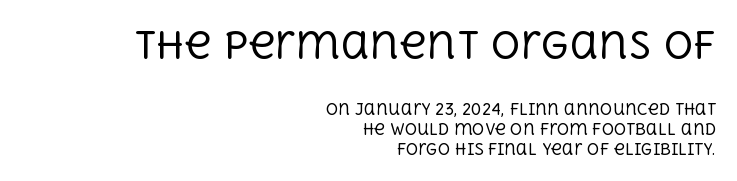
Q: Is the text bold? A: No.
Q: Is the text italic (slanted)? A: No, it is upright.
Q: Is the typeface a serif or a sans-serif typeface? A: Serif.
Q: Is the text underlined? A: No.
Q: How is the paragraph aligned? A: Right-aligned.
Q: Is the spacing between letters normal or unusually wide? A: Normal.
Q: Is the spacing between lines tight, normal or loose? A: Normal.
Q: Which block of text is set in a larger size, the first (top) or the second (bottom)? A: The first (top) one.
Q: Width (condensed, normal, or wide)? A: Normal.
Q: x-height? A: Large.
Q: Monospaced? A: No.
